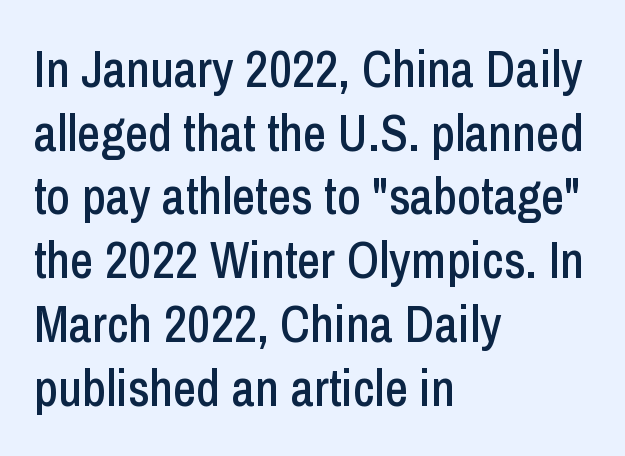
Q: Is the text italic (slanted)? A: No, it is upright.
Q: Is the typeface a serif or a sans-serif typeface? A: Sans-serif.
Q: Is the text underlined? A: No.
Q: How is the paragraph aligned? A: Left-aligned.
Q: Is the spacing between letters normal or unusually wide? A: Normal.
Q: Is the spacing between lines tight, normal or loose? A: Normal.
Q: Width (condensed, normal, or wide)? A: Condensed.
Q: Stroke contrast? A: Low.
Q: x-height? A: Medium.
Q: Monospaced? A: No.
